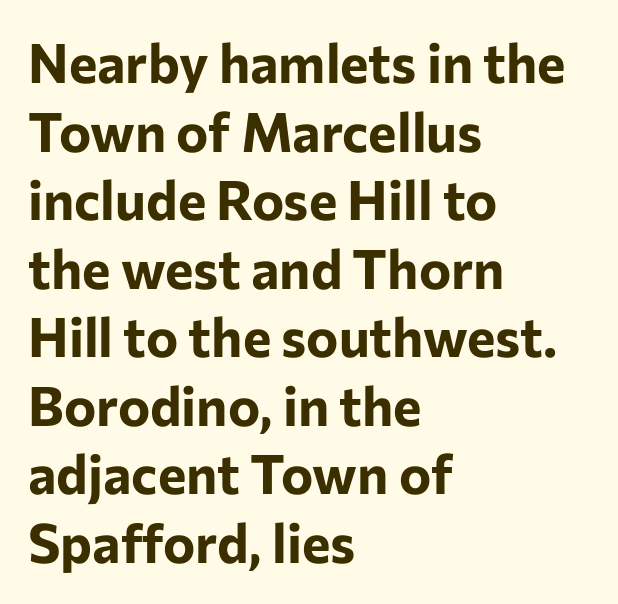
The image shows 54 px bold sans-serif type, upright; set left-aligned, normal line spacing (1.27x), normal letter spacing, not underlined; low stroke contrast and a medium x-height.
